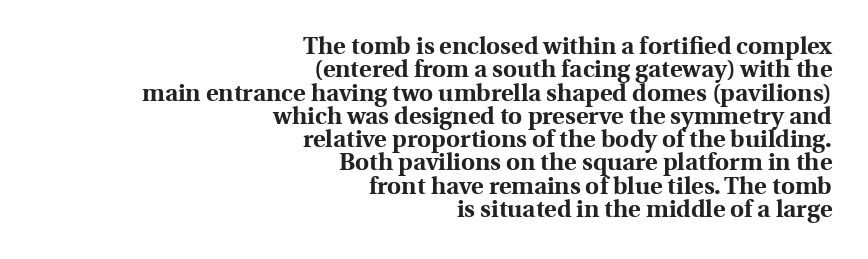
Summary of weight: heavy, a full bold. Standard letterfit; no display-style spreading of the glyphs. Horizontally, the lines are justified to the trailing edge only. Every stem runs plumb, perpendicular to the baseline. No word sits above an underline.
